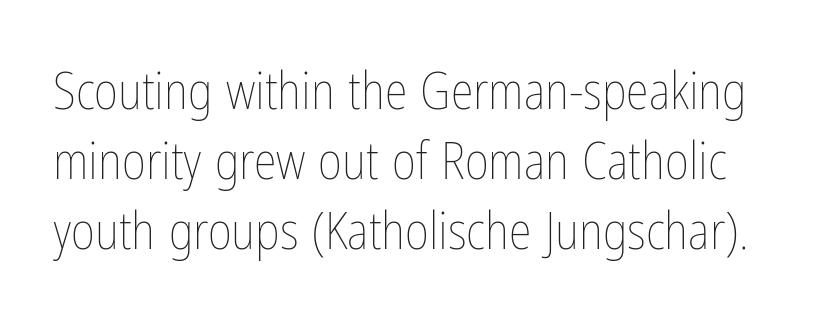
{"italic": "no", "bold": "no", "weight": "thin", "width": "condensed", "stroke_contrast": "low", "x_height": "medium", "monospaced": "no", "underline": "no", "line_spacing": "normal", "line_spacing_ratio": 1.35, "letter_spacing": "normal", "letter_spacing_em": 0.0, "glyph_px": 52}
